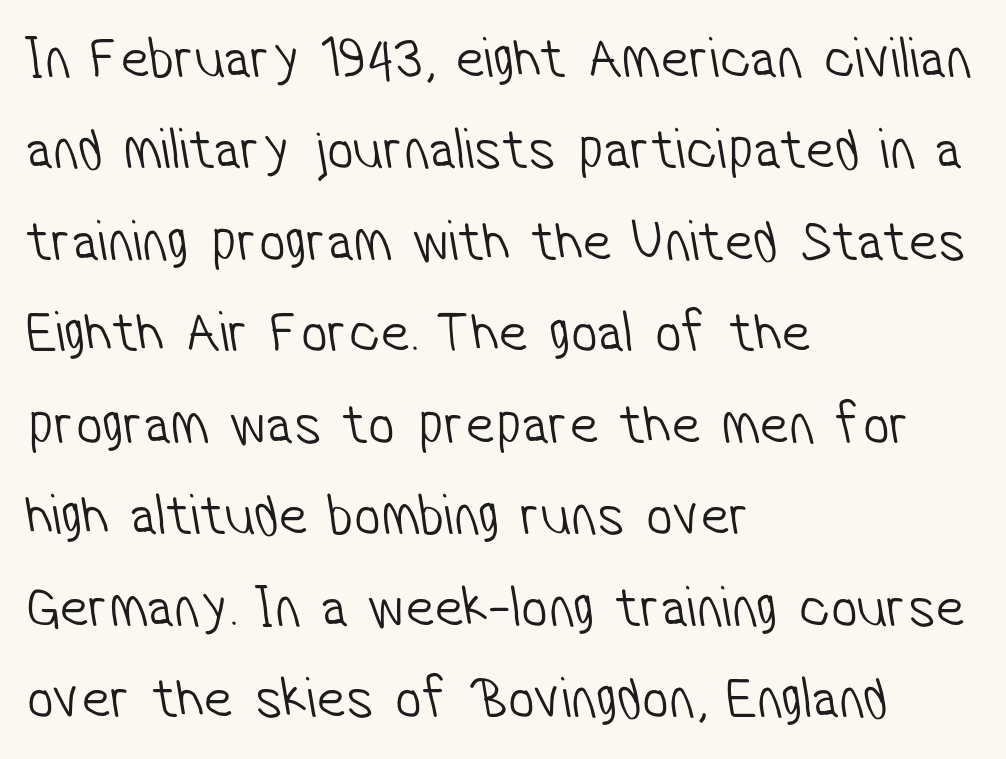
The image shows 59 px light, condensed sans-serif type; set left-aligned, normal line spacing (1.55x), normal letter spacing, not underlined; low stroke contrast and a medium x-height.
